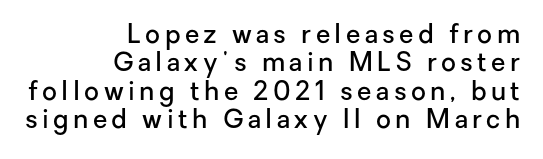
The image shows 26 px text type, upright; set right-aligned, tight line spacing (1.09x), not underlined.
